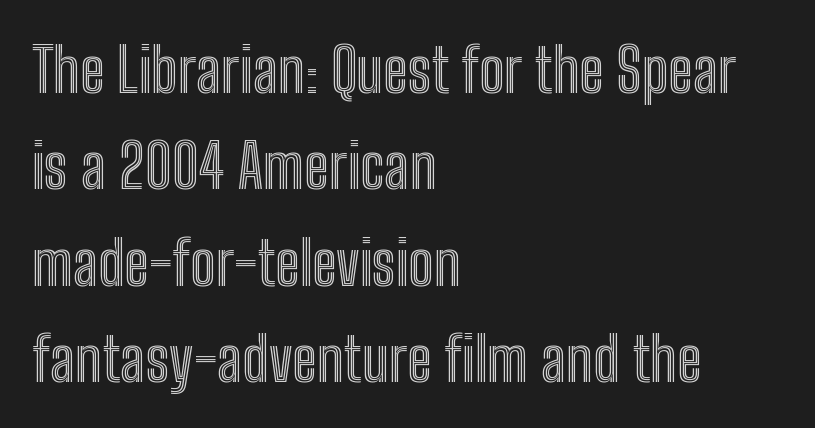
One-word summary of the alignment: left. You could call the tracking neutral — neither tight nor loose. Style check: upright. Each letter keeps its own natural width here, so spacing adapts to shape. Whoever set this chose a conventional vertical rhythm. Rule under the text: the space is simply empty.
